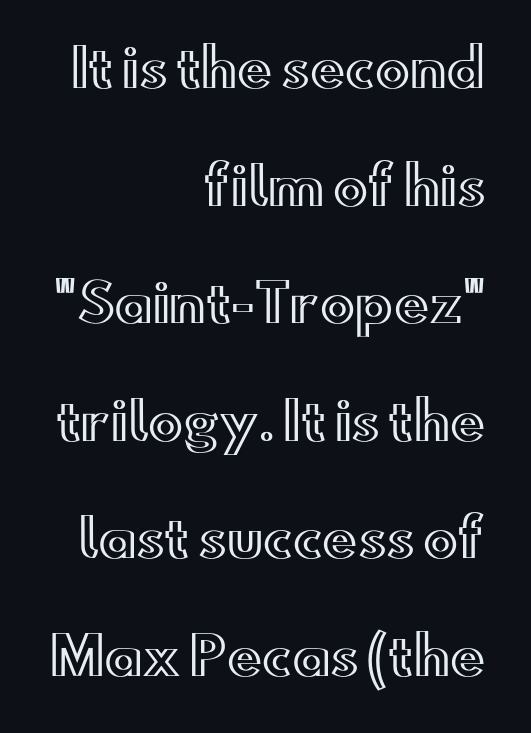
The image shows 52 px wide type, upright; set right-aligned, loose line spacing (2.26x), normal letter spacing, not underlined; a small x-height.
